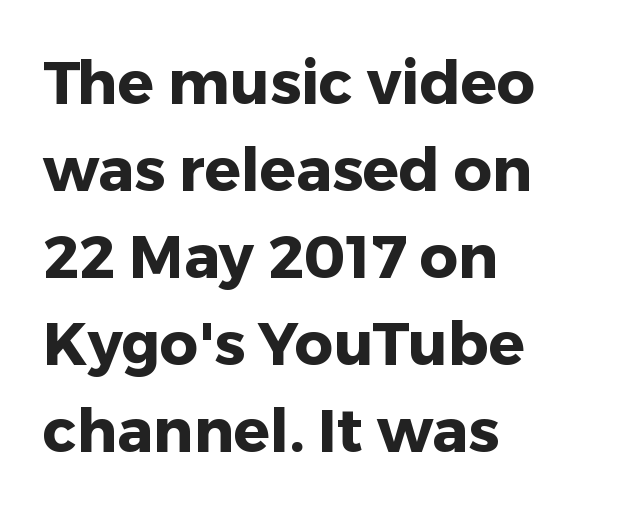
{"serif": "no", "italic": "no", "bold": "yes", "weight": "heavy", "width": "normal", "stroke_contrast": "low", "x_height": "medium", "monospaced": "no", "underline": "no", "align": "left", "line_spacing": "normal", "line_spacing_ratio": 1.45, "letter_spacing": "normal", "letter_spacing_em": 0.0, "glyph_px": 60}
